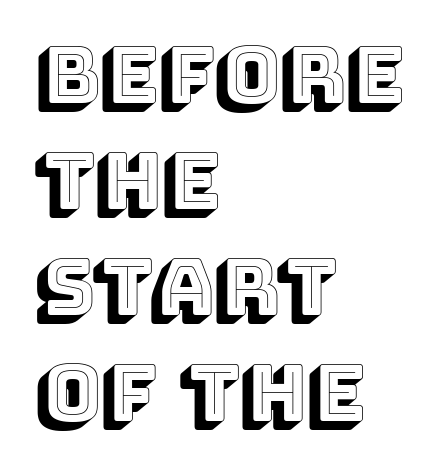
Here the designer chose a conventional face with non-uniform glyph widths. Compared with typical paragraphs, the rows here are spaced about the same. Glance below the letters and you will spot only blank space. Inter-character spacing is left at the font's built-in metrics. Line beginnings align vertically; line endings do not.
